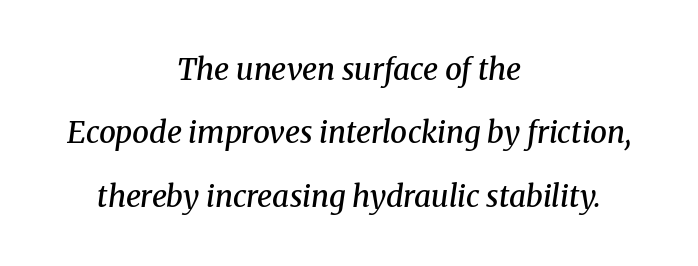
Q: Is the text bold? A: Semi-bold.
Q: Is the text italic (slanted)? A: Yes, it leans right by about 8 degrees.
Q: Is the typeface a serif or a sans-serif typeface? A: Serif.
Q: Is the text underlined? A: No.
Q: How is the paragraph aligned? A: Centered.
Q: Is the spacing between letters normal or unusually wide? A: Normal.
Q: Is the spacing between lines tight, normal or loose? A: Loose.
Q: Width (condensed, normal, or wide)? A: Normal.
Q: Stroke contrast? A: Medium.
Q: x-height? A: Medium.
Q: Monospaced? A: No.
